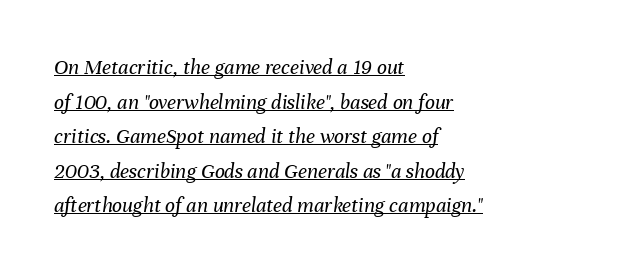
{"italic": "yes", "lean": "right", "slant_degrees": 8, "bold": "no", "underline": "yes", "align": "left", "line_spacing": "normal", "line_spacing_ratio": 1.57, "letter_spacing": "normal", "letter_spacing_em": 0.0, "glyph_px": 22}
